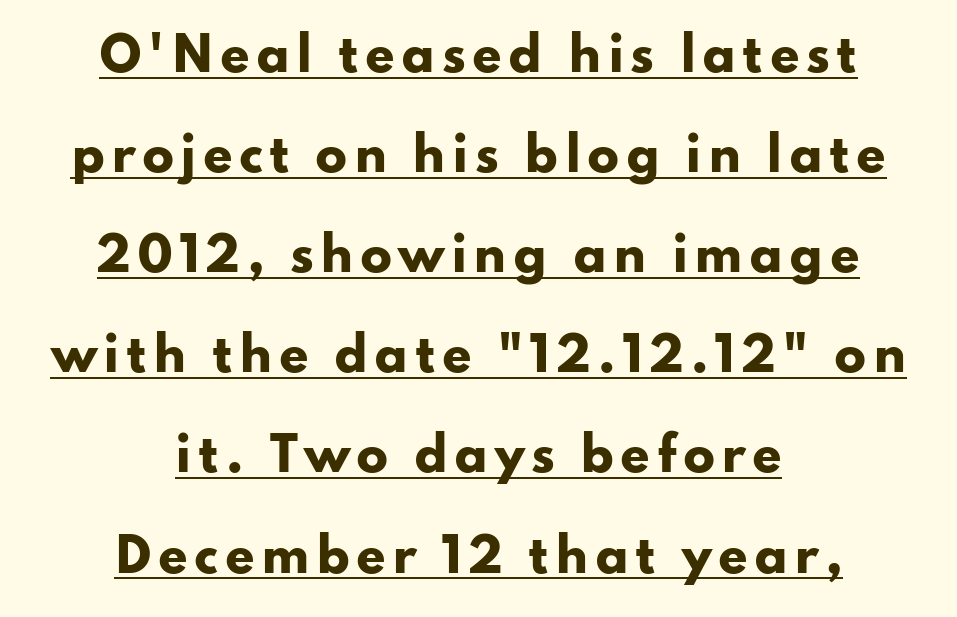
{"serif": "no", "italic": "no", "bold": "yes", "weight": "heavy", "width": "wide", "stroke_contrast": "low", "x_height": "small", "monospaced": "no", "underline": "yes", "align": "center", "line_spacing": "loose", "line_spacing_ratio": 2.13, "glyph_px": 47}
